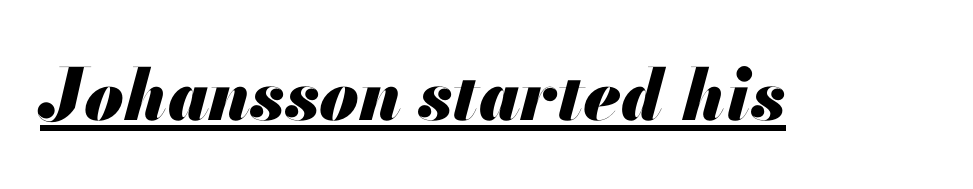
You'd pick this weight for a headline — it's a proper bold. The whole block is typeset with a tilt. Is this a fixed-width face? No — the glyphs have proportional, varying widths. The tracking reads as untouched default to a designer's eye. A baseline rule has been typeset under these characters.
